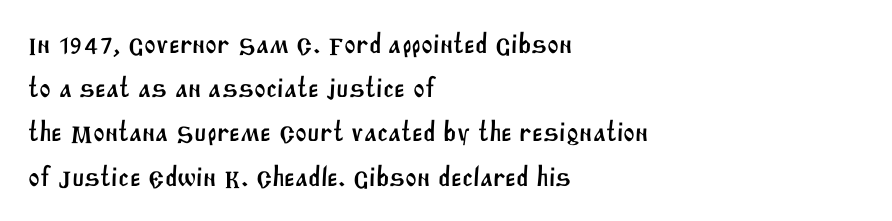
Q: Is the typeface a serif or a sans-serif typeface? A: Sans-serif.
Q: Is the text underlined? A: No.
Q: How is the paragraph aligned? A: Left-aligned.
Q: Is the spacing between letters normal or unusually wide? A: Normal.
Q: Is the spacing between lines tight, normal or loose? A: Normal.
Q: Width (condensed, normal, or wide)? A: Normal.
Q: Stroke contrast? A: Medium.
Q: x-height? A: Large.
Q: Monospaced? A: No.
